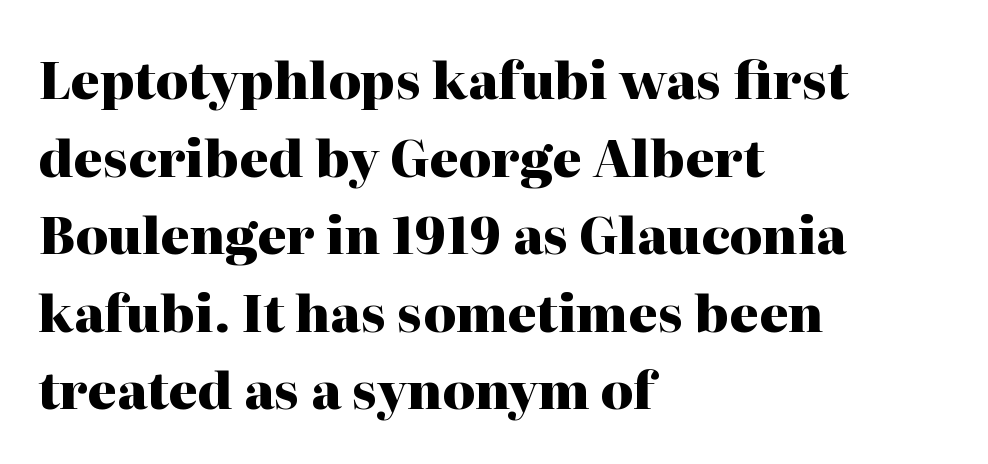
Weight: bold. The rendering anchors every line to the left-hand side. Whoever set this chose a conventional vertical rhythm. You can tell it's not italic because the verticals are truly vertical. The string is rendered with underlining switched off.
